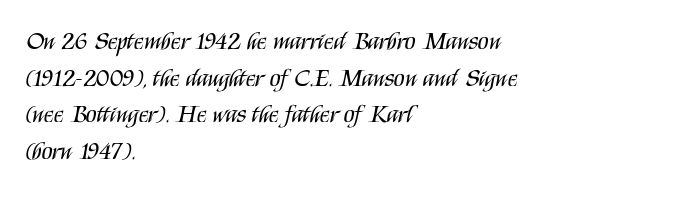
The image shows 25 px text type; set left-aligned, normal line spacing (1.47x), normal letter spacing, not underlined.
